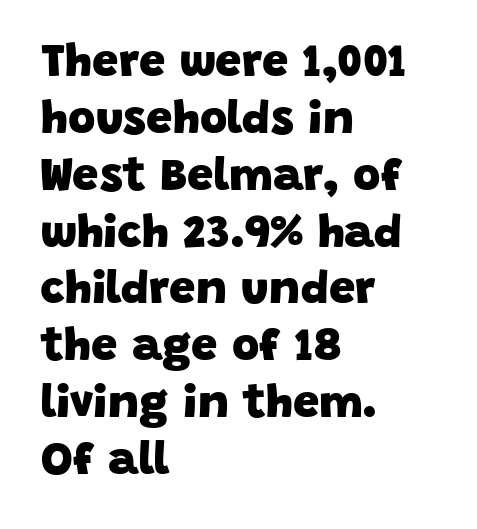
Visually the block forms a straight wall on the left and a jagged coastline on the right. The zone under the glyphs is completely vacant. The passage shown is typed in a proportional face where columns would drift. Are there feet on the stems? There aren't — it's a sans. Heavy, bold letterforms.
